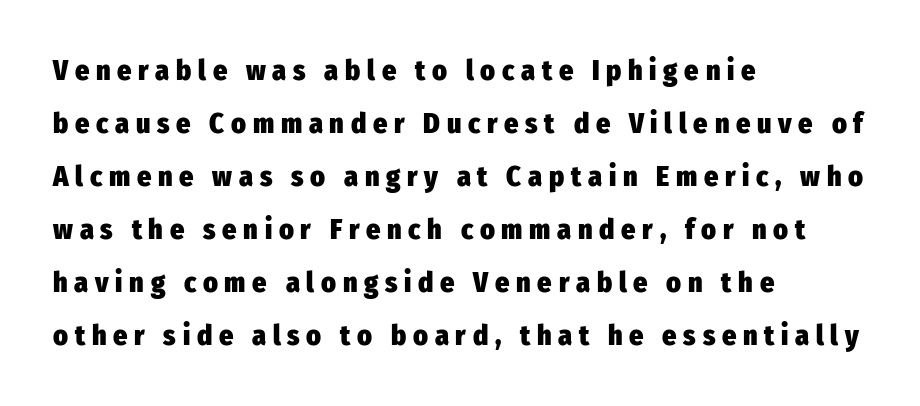
Look at the tracking — it's clearly loosened, letters drifting apart. Which margin do the lines hug? The left one — the right edge is uneven. Posture: upright roman. Anything drawn beneath the words? Only blank space. These lines are rendered in a variable-pitch font. Examine the stroke ends and you'll find no serifs.
